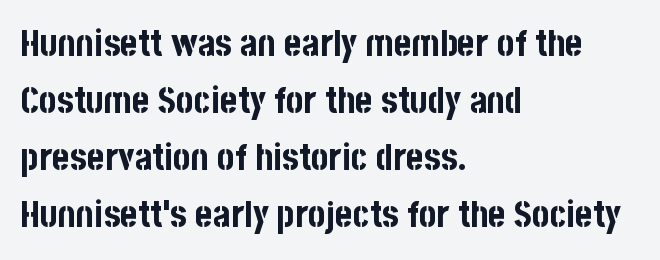
{"serif": "no", "italic": "no", "bold": "yes", "weight": "bold", "width": "condensed", "stroke_contrast": "low", "x_height": "large", "monospaced": "no", "underline": "no", "align": "left", "line_spacing": "normal", "line_spacing_ratio": 1.54, "letter_spacing": "normal", "letter_spacing_em": 0.0, "glyph_px": 37}
